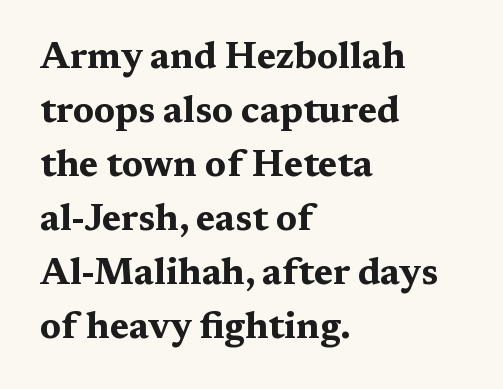
Q: Is the text bold? A: Yes.
Q: Is the text italic (slanted)? A: No, it is upright.
Q: Is the typeface a serif or a sans-serif typeface? A: Serif.
Q: Is the text underlined? A: No.
Q: How is the paragraph aligned? A: Left-aligned.
Q: Is the spacing between letters normal or unusually wide? A: Normal.
Q: Is the spacing between lines tight, normal or loose? A: Normal.
Q: Width (condensed, normal, or wide)? A: Wide.
Q: Stroke contrast? A: Medium.
Q: x-height? A: Medium.
Q: Monospaced? A: No.
